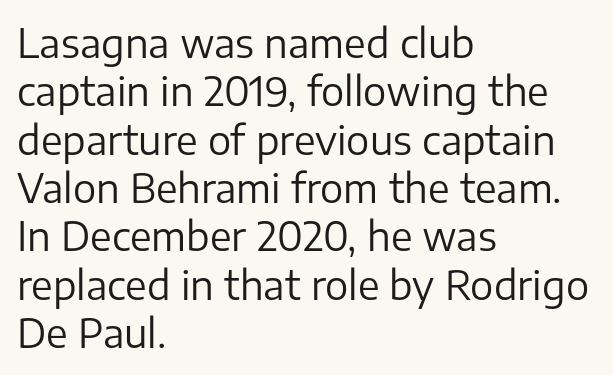
The image shows 39 px regular-weight sans-serif type, upright; set left-aligned, line spacing 1.24x, normal letter spacing, not underlined; low stroke contrast and a medium x-height.
